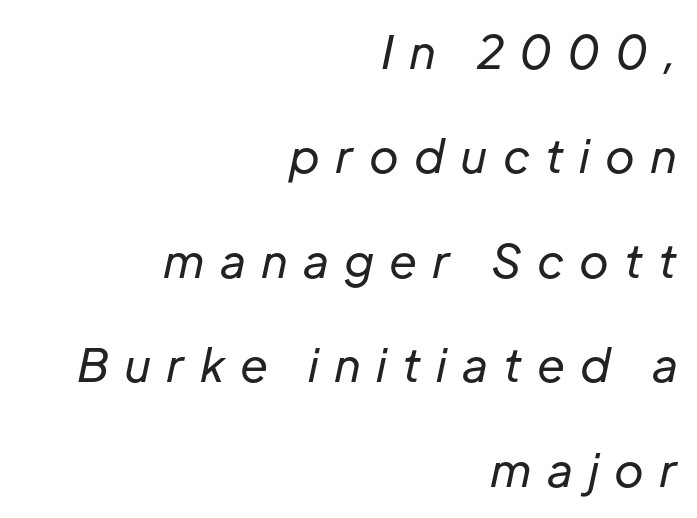
Q: Is the text bold? A: No.
Q: Is the text italic (slanted)? A: Yes, it leans right by about 12 degrees.
Q: Is the text underlined? A: No.
Q: How is the paragraph aligned? A: Right-aligned.
Q: Is the spacing between letters normal or unusually wide? A: Unusually wide.
Q: Is the spacing between lines tight, normal or loose? A: Loose.
Q: Width (condensed, normal, or wide)? A: Normal.
Q: Stroke contrast? A: Low.
Q: x-height? A: Medium.
Q: Monospaced? A: No.
